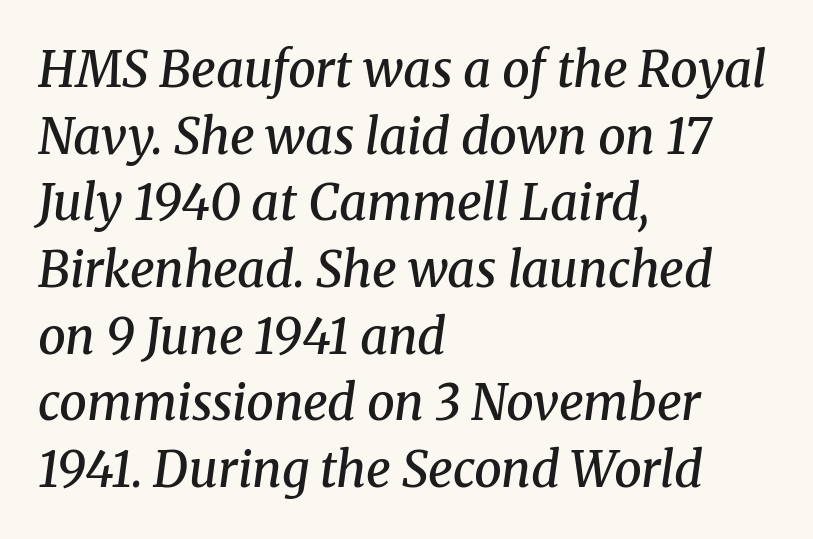
{"serif": "yes", "italic": "yes", "lean": "right", "slant_degrees": 8, "bold": "semi", "weight": "semibold", "width": "normal", "stroke_contrast": "medium", "x_height": "medium", "monospaced": "no", "underline": "no", "align": "left", "line_spacing": "normal", "line_spacing_ratio": 1.36, "letter_spacing": "normal", "letter_spacing_em": 0.0, "glyph_px": 49}
